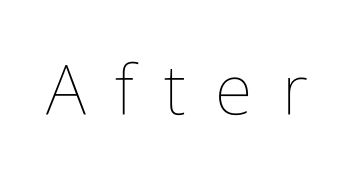
{"italic": "no", "bold": "no", "weight": "thin", "width": "condensed", "stroke_contrast": "low", "x_height": "medium", "monospaced": "no", "underline": "no", "letter_spacing": "wide", "letter_spacing_em": 0.43, "glyph_px": 69}
